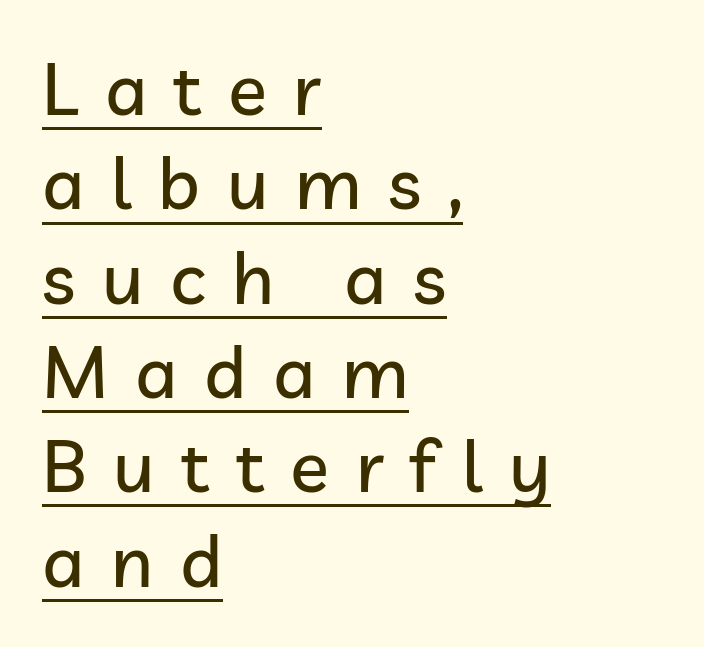
You could not count columns in this text — the font is proportionally spaced. This sample keeps an unexceptional amount of space between lines. The string is rendered with underlining switched on. The letters stand upright; this is a roman face.
